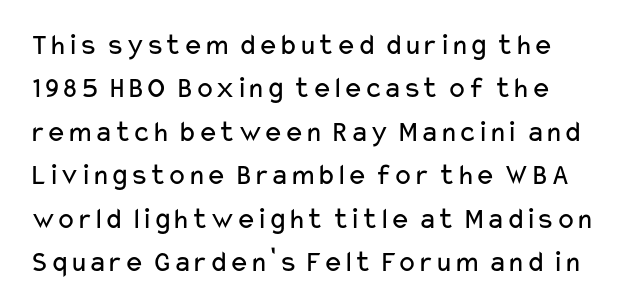
Q: Is the text bold? A: No.
Q: Is the text italic (slanted)? A: No, it is upright.
Q: Is the typeface a serif or a sans-serif typeface? A: Sans-serif.
Q: Is the text underlined? A: No.
Q: How is the paragraph aligned? A: Left-aligned.
Q: Is the spacing between letters normal or unusually wide? A: Normal.
Q: Is the spacing between lines tight, normal or loose? A: Normal.
Q: Width (condensed, normal, or wide)? A: Wide.
Q: Stroke contrast? A: Low.
Q: x-height? A: Medium.
Q: Monospaced? A: No.
